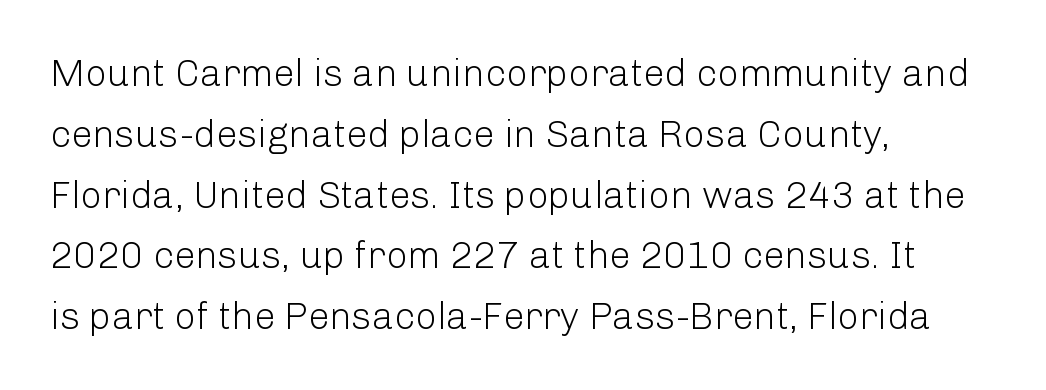
Normally led — the rows are evenly, conventionally spaced. One-word summary of the alignment: left. Unmarked baselines from the first word to the last. The type family on display is of the sans-serif kind.
